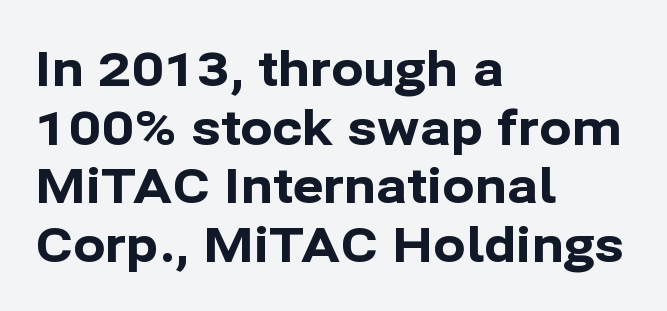
This is heavy type, rendered in bold. Character widths vary here, with narrow letters taking less room than wide ones. Serif or sans? Sans — the stroke terminals are bare. Unlike italic type, these characters show no tilt at all.
